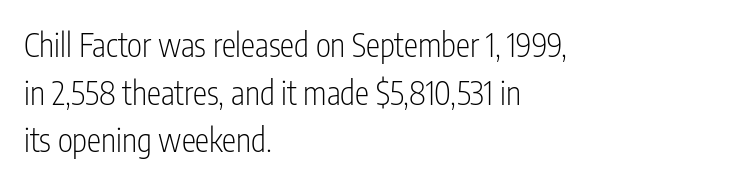
Q: Is the text bold? A: No.
Q: Is the text italic (slanted)? A: No, it is upright.
Q: Is the typeface a serif or a sans-serif typeface? A: Sans-serif.
Q: Is the text underlined? A: No.
Q: How is the paragraph aligned? A: Left-aligned.
Q: Is the spacing between letters normal or unusually wide? A: Normal.
Q: Is the spacing between lines tight, normal or loose? A: Normal.
Q: Width (condensed, normal, or wide)? A: Condensed.
Q: Stroke contrast? A: Low.
Q: x-height? A: Medium.
Q: Monospaced? A: No.
